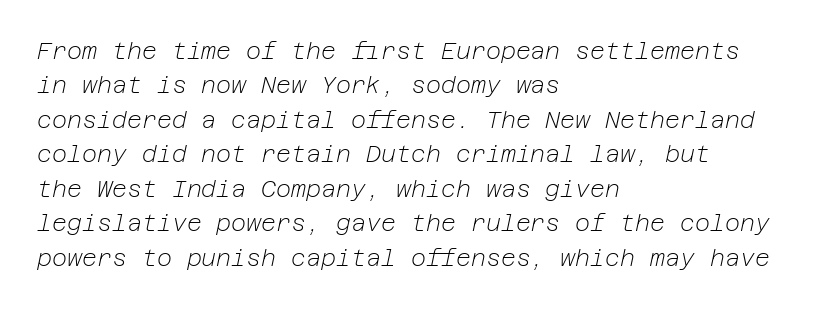
The image shows 23 px text type, italic (leaning right); set left-aligned, normal line spacing (1.5x), normal letter spacing, not underlined.
